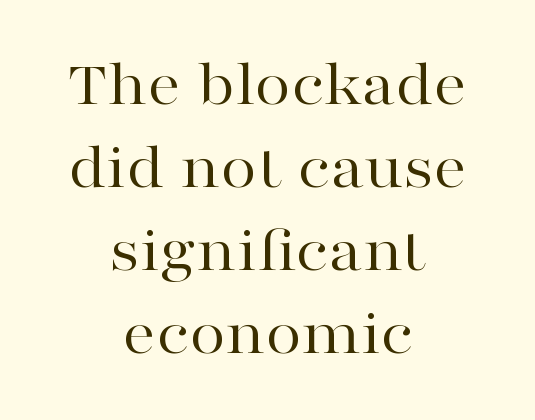
The image shows 66 px regular-weight, wide serif type, upright; set centered, normal line spacing (1.26x), normal letter spacing, not underlined; high stroke contrast and a medium x-height.
